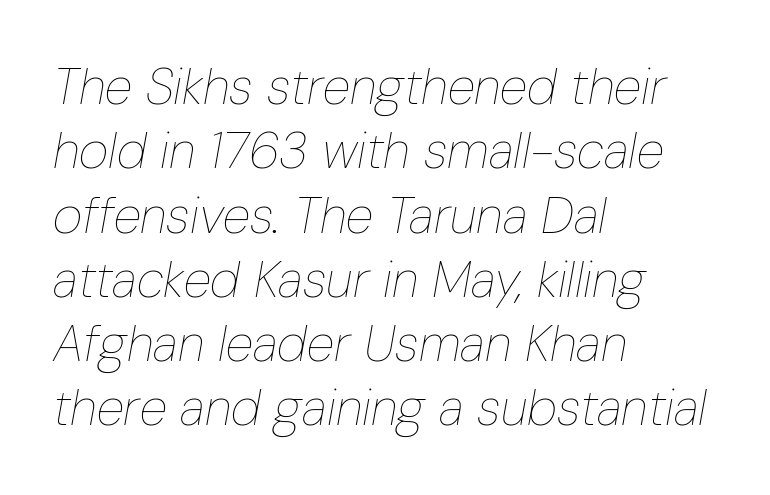
Q: Is the text bold? A: No.
Q: Is the text italic (slanted)? A: Yes, it leans right by about 10 degrees.
Q: Is the text underlined? A: No.
Q: How is the paragraph aligned? A: Left-aligned.
Q: Is the spacing between letters normal or unusually wide? A: Normal.
Q: Is the spacing between lines tight, normal or loose? A: Normal.
Q: Width (condensed, normal, or wide)? A: Condensed.
Q: Stroke contrast? A: Low.
Q: x-height? A: Medium.
Q: Monospaced? A: No.
